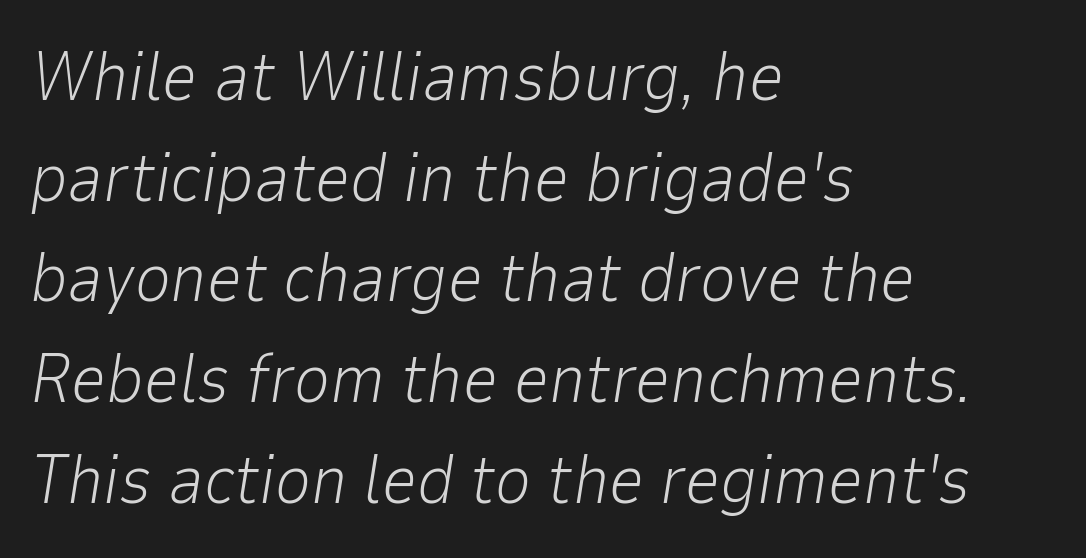
The image shows 69 px light type, italic (leaning right); set left-aligned, normal line spacing (1.46x), normal letter spacing, not underlined; low stroke contrast and a medium x-height.
